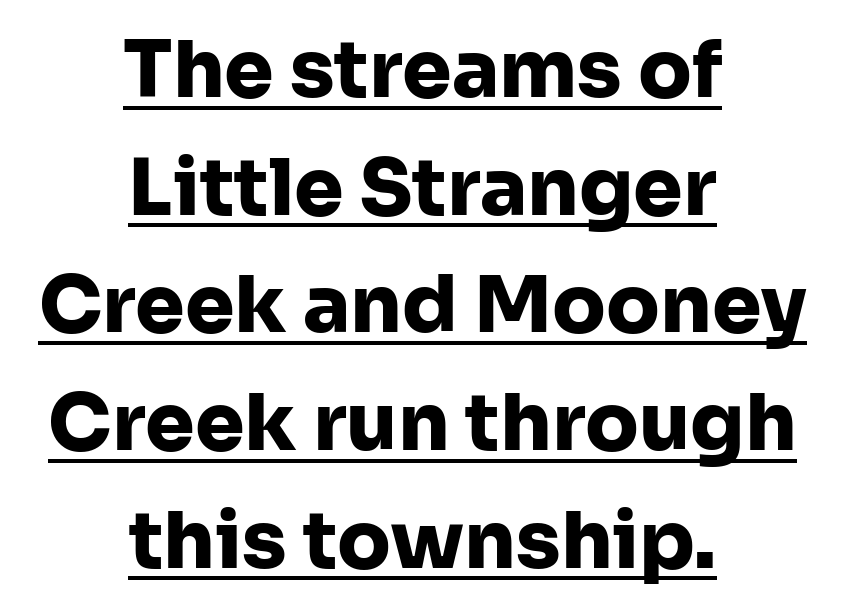
{"serif": "no", "italic": "no", "bold": "yes", "weight": "heavy", "width": "normal", "stroke_contrast": "low", "x_height": "medium", "monospaced": "no", "underline": "yes", "align": "center", "line_spacing": "normal", "line_spacing_ratio": 1.49, "letter_spacing": "normal", "letter_spacing_em": 0.0, "glyph_px": 79}
